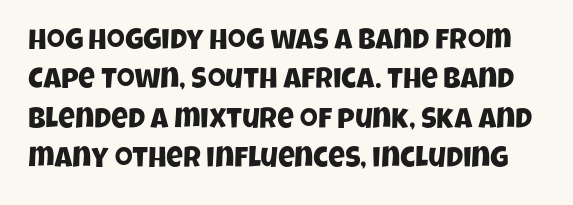
{"serif": "no", "width": "condensed", "stroke_contrast": "low", "x_height": "large", "monospaced": "no", "underline": "no", "line_spacing": "normal", "line_spacing_ratio": 1.36, "letter_spacing": "normal", "letter_spacing_em": 0.0, "glyph_px": 29}
